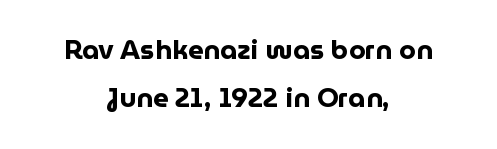
The area under the type is left untouched. Short and long lines alike share a common midpoint. This sample uses an upright cut, with every glyph sitting square on the baseline. Compared with typical body copy, the letter spacing here is the same. The rendering uses a bold face; every stroke is thick and dark.
